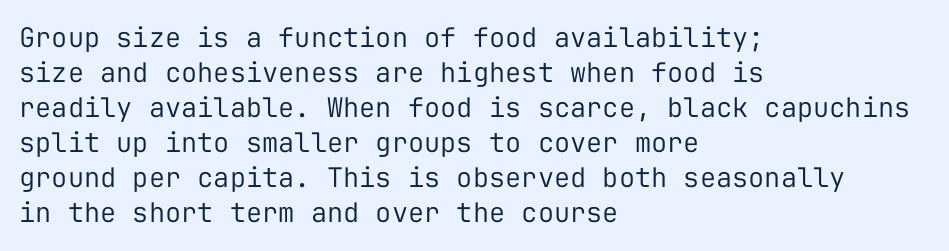
{"italic": "no", "bold": "no", "underline": "no", "align": "left", "line_spacing": "normal", "line_spacing_ratio": 1.3, "letter_spacing": "normal", "letter_spacing_em": 0.0, "glyph_px": 27}
